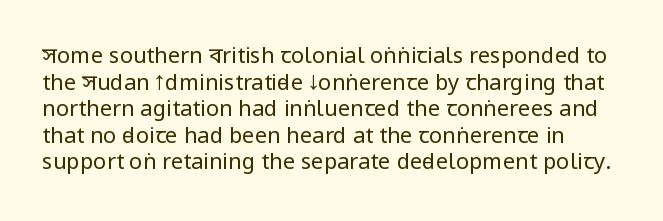
{"italic": "no", "bold": "no", "underline": "no", "line_spacing_ratio": 1.21, "letter_spacing": "normal", "letter_spacing_em": 0.0, "glyph_px": 22}
